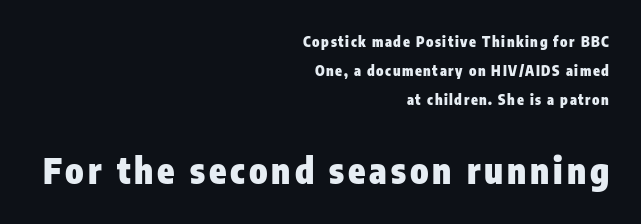
{"serif": "no", "italic": "no", "bold": "yes", "weight": "heavy", "width": "condensed", "stroke_contrast": "low", "x_height": "medium", "monospaced": "no", "underline": "no", "align": "right", "line_spacing": "loose", "line_spacing_ratio": 2.07, "larger_block": "second", "size_ratio": 2.5, "glyph_px": 35}
